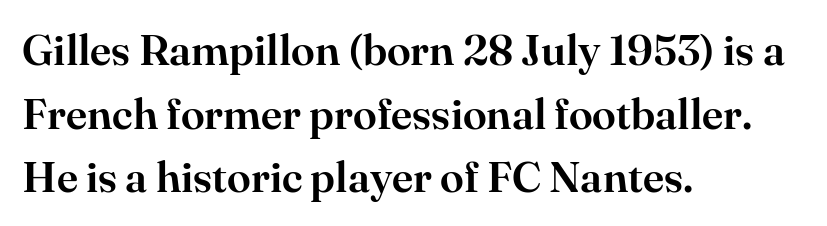
{"serif": "yes", "italic": "no", "width": "normal", "stroke_contrast": "high", "x_height": "small", "monospaced": "no", "underline": "no", "align": "left", "line_spacing": "normal", "line_spacing_ratio": 1.48, "letter_spacing": "normal", "letter_spacing_em": 0.0, "glyph_px": 43}
